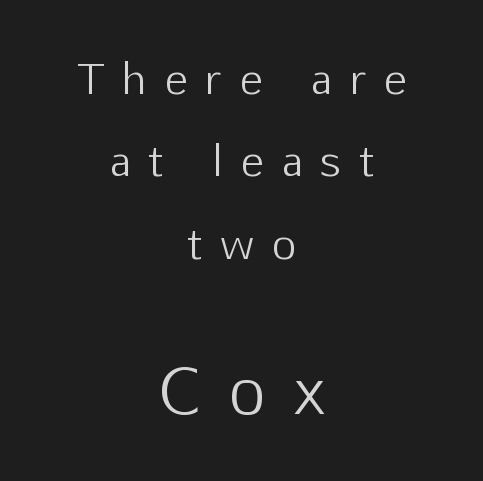
Q: Is the text bold? A: No.
Q: Is the text italic (slanted)? A: No, it is upright.
Q: Is the typeface a serif or a sans-serif typeface? A: Sans-serif.
Q: Is the text underlined? A: No.
Q: How is the paragraph aligned? A: Centered.
Q: Is the spacing between letters normal or unusually wide? A: Unusually wide.
Q: Is the spacing between lines tight, normal or loose? A: Loose.
Q: Which block of text is set in a larger size, the first (top) or the second (bottom)? A: The second (bottom) one.
Q: Width (condensed, normal, or wide)? A: Normal.
Q: Stroke contrast? A: Low.
Q: x-height? A: Medium.
Q: Monospaced? A: No.
